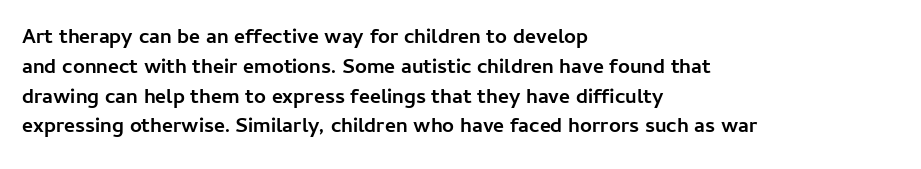
The image shows 21 px bold type, upright; set left-aligned, normal line spacing (1.42x), normal letter spacing, not underlined.
